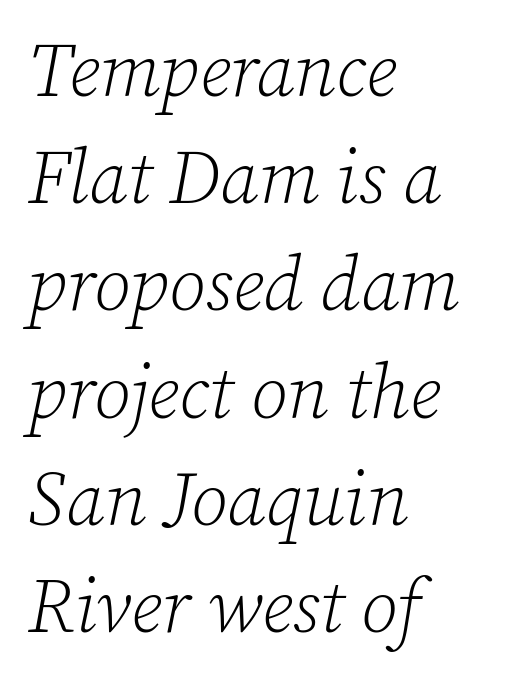
The vertical gap from one line to the next is medium. Style check: oblique. Underlining? Definitely not there. Here the designer chose a conventional face with non-uniform glyph widths. Standard letterfit; no display-style spreading of the glyphs. The typeface chosen for these lines features serifs.
